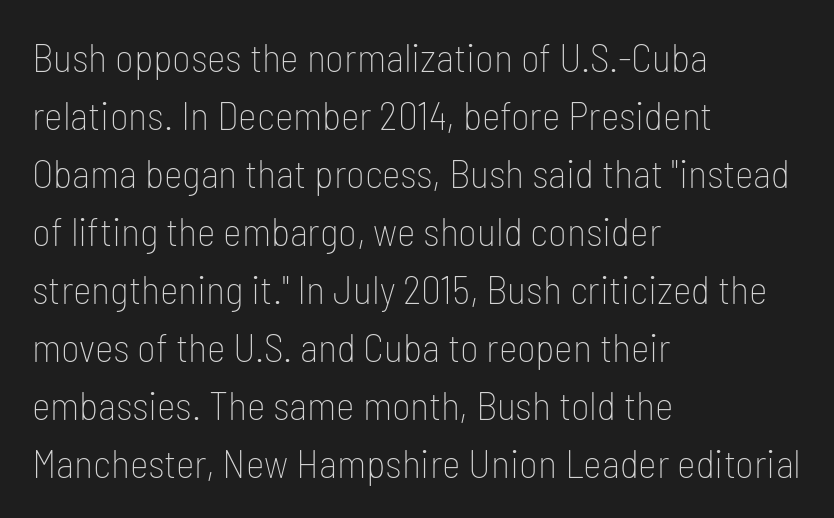
The image shows 40 px thin, condensed sans-serif type, upright; set left-aligned, normal line spacing (1.45x), normal letter spacing, not underlined; low stroke contrast and a medium x-height.
